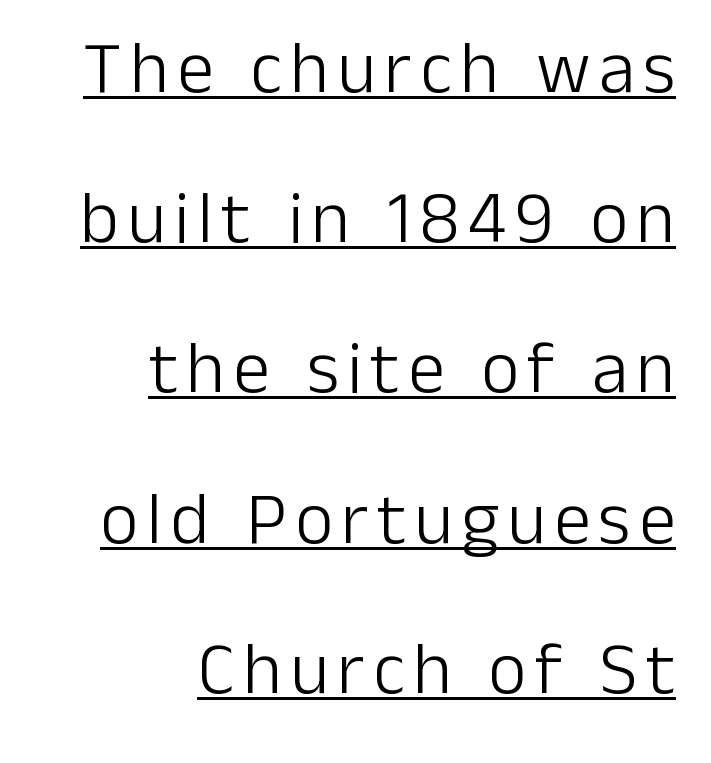
The image shows 74 px light sans-serif type, upright; set right-aligned, loose line spacing (2.03x), underlined; low stroke contrast and a medium x-height.
